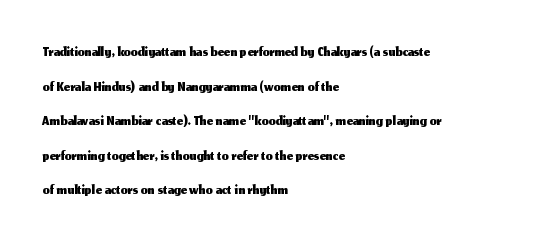
Q: Is the text italic (slanted)? A: No, it is upright.
Q: Is the text underlined? A: No.
Q: How is the paragraph aligned? A: Left-aligned.
Q: Is the spacing between letters normal or unusually wide? A: Normal.
Q: Is the spacing between lines tight, normal or loose? A: Normal.
